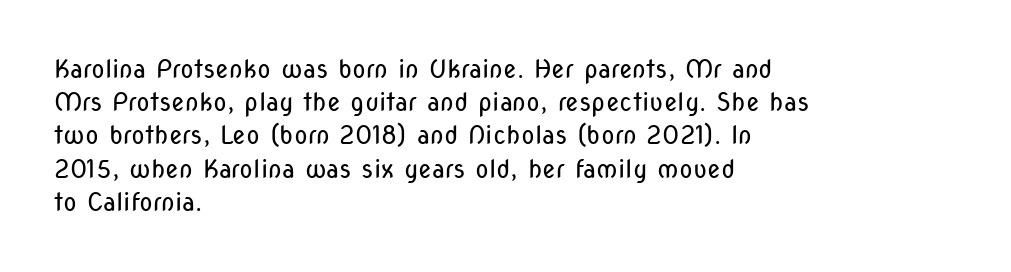
{"italic": "no", "bold": "no", "underline": "no", "align": "left", "line_spacing": "normal", "line_spacing_ratio": 1.33, "letter_spacing": "normal", "letter_spacing_em": 0.0, "glyph_px": 25}
